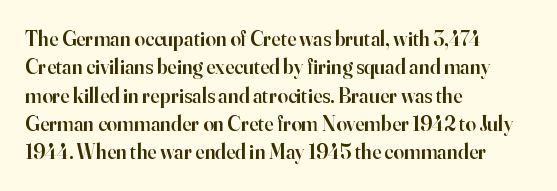
Q: Is the text bold? A: Semi-bold.
Q: Is the text italic (slanted)? A: No, it is upright.
Q: Is the text underlined? A: No.
Q: How is the paragraph aligned? A: Left-aligned.
Q: Is the spacing between letters normal or unusually wide? A: Normal.
Q: Is the spacing between lines tight, normal or loose? A: Normal.
